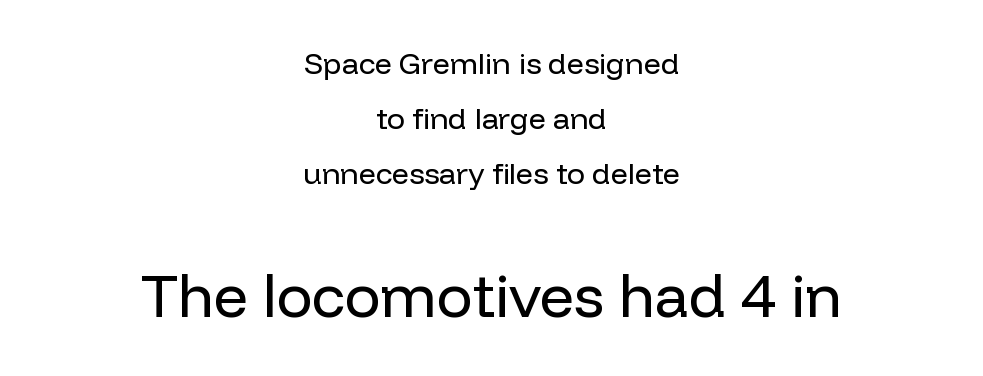
The image shows 60 px regular-weight sans-serif type, upright; set centered, line spacing 1.83x, normal letter spacing, not underlined; the second (bottom) block is 2.0x larger; low stroke contrast and a medium x-height.
